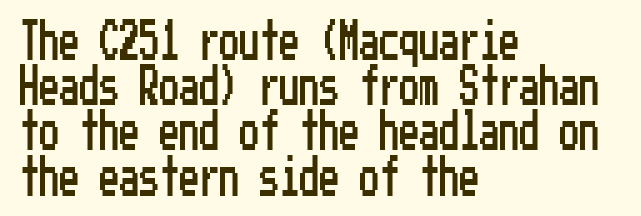
The image shows 40 px condensed sans-serif type, upright; set left-aligned, tight line spacing (1.13x), normal letter spacing, not underlined; low stroke contrast and a medium x-height.
